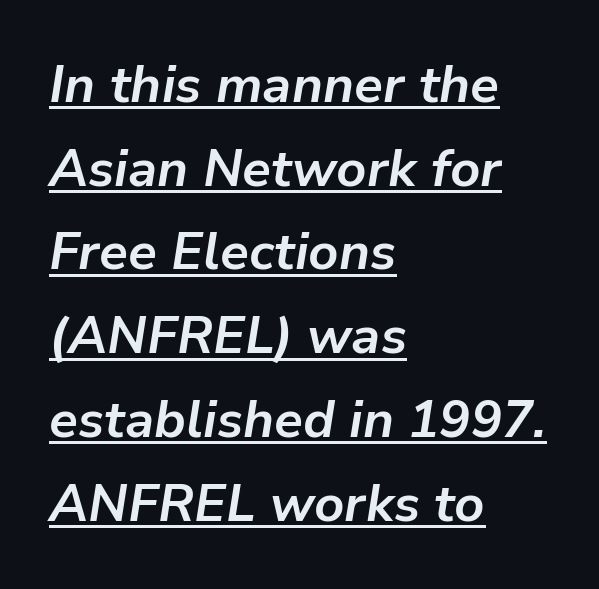
Q: Is the text bold? A: Yes.
Q: Is the text italic (slanted)? A: Yes, it leans right by about 9 degrees.
Q: Is the text underlined? A: Yes.
Q: How is the paragraph aligned? A: Left-aligned.
Q: Is the spacing between letters normal or unusually wide? A: Normal.
Q: Is the spacing between lines tight, normal or loose? A: Normal.
Q: Width (condensed, normal, or wide)? A: Normal.
Q: Stroke contrast? A: Low.
Q: x-height? A: Medium.
Q: Monospaced? A: No.
